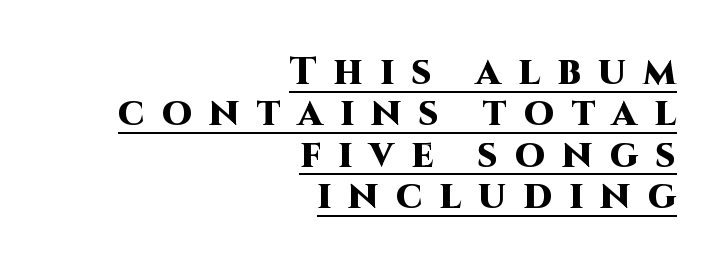
Q: Is the text bold? A: Yes.
Q: Is the text italic (slanted)? A: No, it is upright.
Q: Is the typeface a serif or a sans-serif typeface? A: Sans-serif.
Q: Is the text underlined? A: Yes.
Q: How is the paragraph aligned? A: Right-aligned.
Q: Is the spacing between letters normal or unusually wide? A: Unusually wide.
Q: Is the spacing between lines tight, normal or loose? A: Tight.
Q: Width (condensed, normal, or wide)? A: Normal.
Q: Stroke contrast? A: High.
Q: x-height? A: Large.
Q: Monospaced? A: No.
